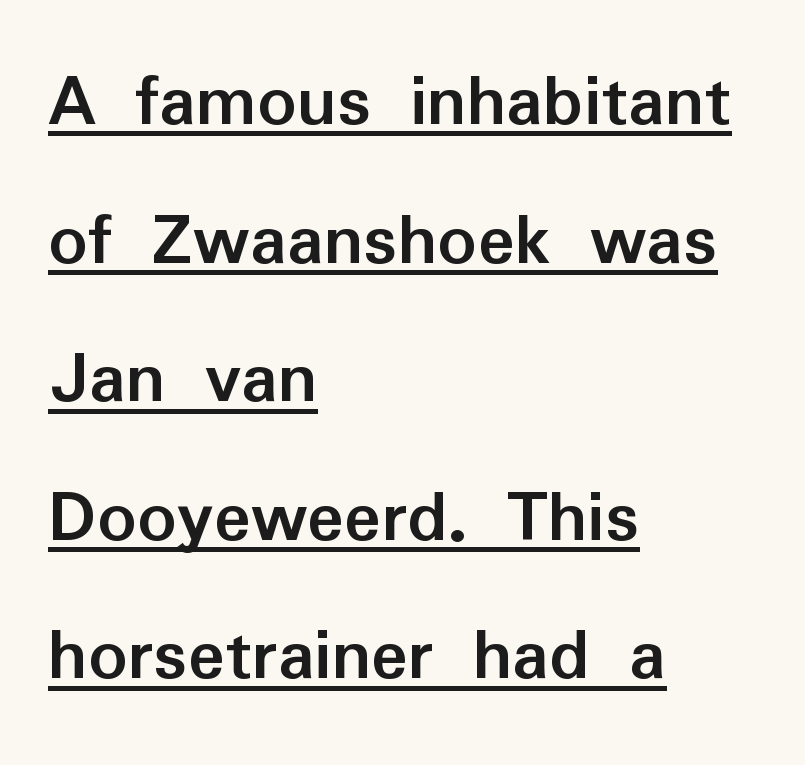
The image shows 77 px semibold sans-serif type, upright; set left-aligned, line spacing 1.8x, normal letter spacing, underlined; low stroke contrast and a medium x-height.
